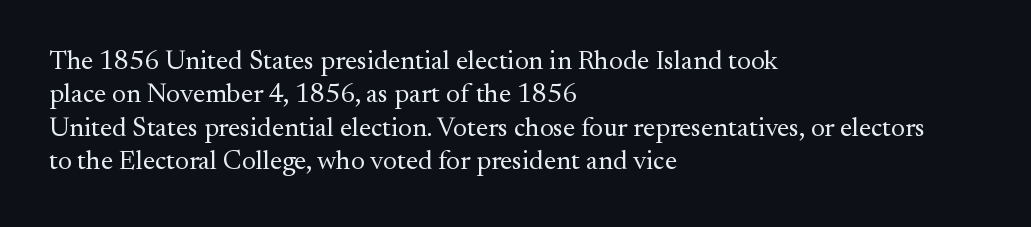
The image shows 27 px text type, upright; set left-aligned, line spacing 1.24x, normal letter spacing, not underlined.
